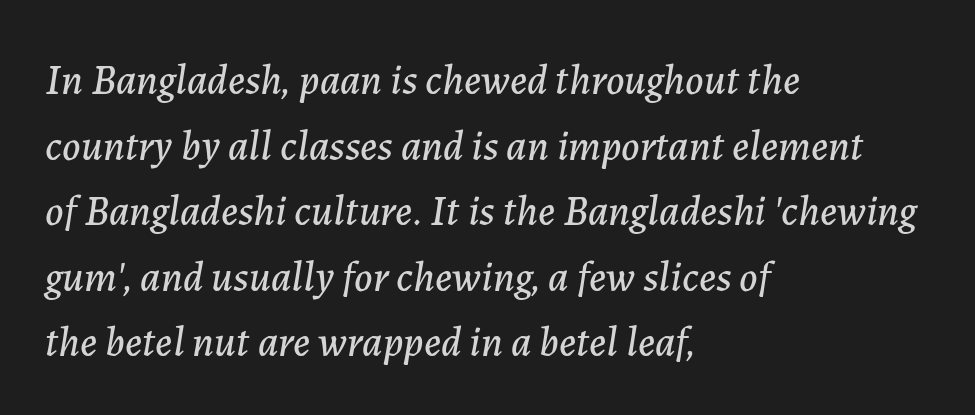
The image shows 42 px text type, italic (leaning right); set left-aligned, normal line spacing (1.56x), normal letter spacing, not underlined; low stroke contrast and a medium x-height.
